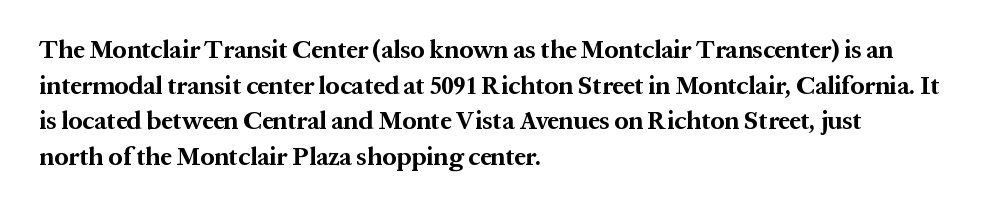
This rendering leaves character spacing at its baseline value. Any mark beneath the type? The region is blank. This is roman type, the default non-slanted kind. Pretty heavy lettering here — definitely bold. Notice how descenders clear the ascenders below comfortably — that's standard leading. All the whitespace from short lines collects on the right.
